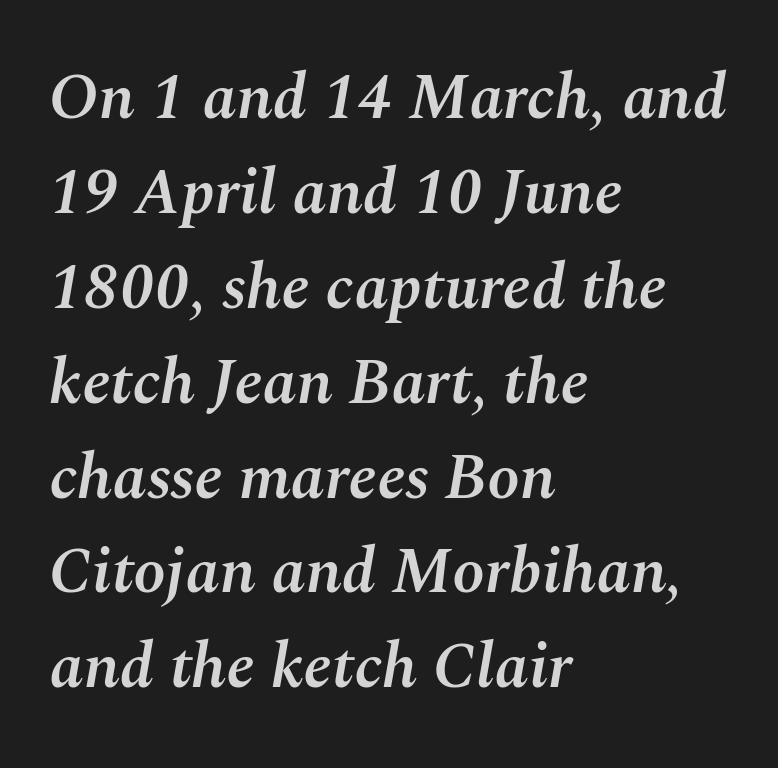
{"italic": "yes", "lean": "right", "slant_degrees": 10, "bold": "semi", "weight": "semibold", "width": "normal", "stroke_contrast": "medium", "x_height": "medium", "monospaced": "no", "underline": "no", "align": "left", "line_spacing": "normal", "line_spacing_ratio": 1.46, "letter_spacing": "normal", "letter_spacing_em": 0.0, "glyph_px": 65}
